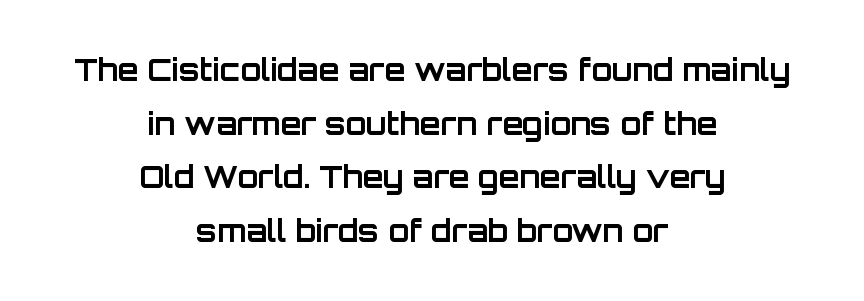
This rendering leaves character spacing at its baseline value. The foot of each line stays bare and open. Unlike italic type, these characters show no tilt at all. Here the designer chose a conventional face with non-uniform glyph widths. Its strokes are broad and dark, the hallmark of bold type.
